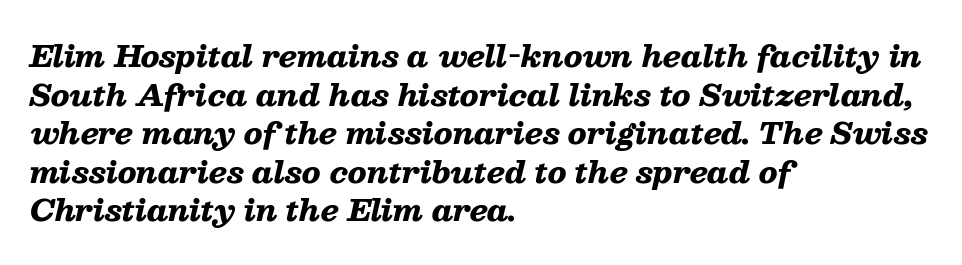
Q: Is the text bold? A: Yes.
Q: Is the text italic (slanted)? A: Yes, it leans right by about 13 degrees.
Q: Is the text underlined? A: No.
Q: How is the paragraph aligned? A: Left-aligned.
Q: Is the spacing between letters normal or unusually wide? A: Normal.
Q: Is the spacing between lines tight, normal or loose? A: Normal.
Q: Width (condensed, normal, or wide)? A: Wide.
Q: Stroke contrast? A: Low.
Q: x-height? A: Medium.
Q: Monospaced? A: No.
